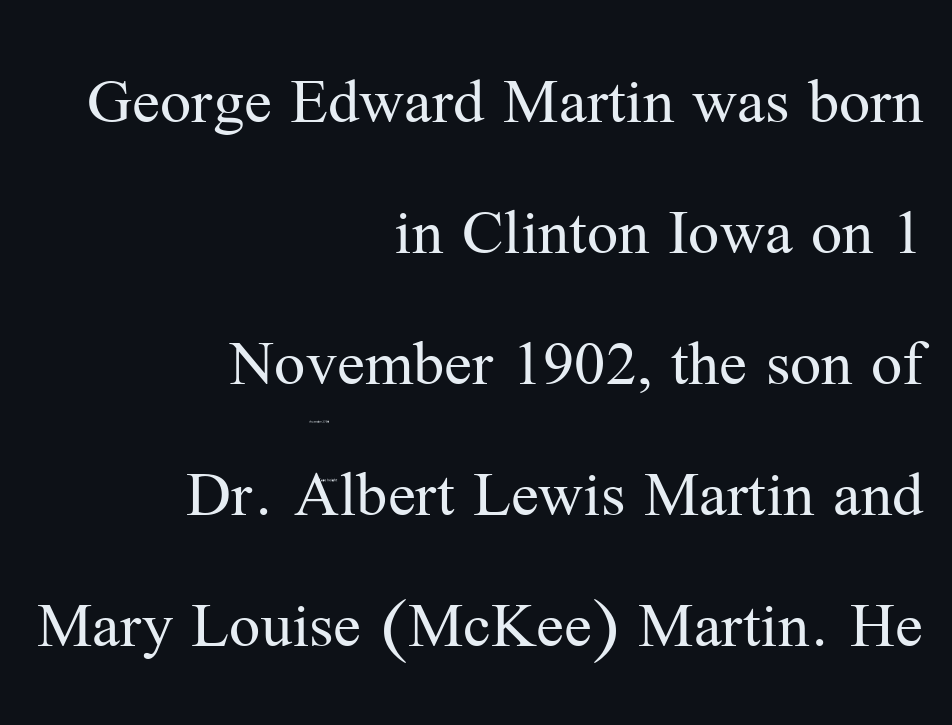
The image shows 69 px regular-weight serif type, upright; set right-aligned, loose line spacing (1.9x), normal letter spacing, not underlined; medium stroke contrast and a medium x-height.
